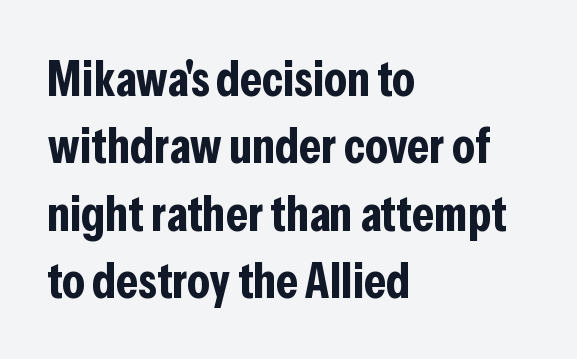
{"serif": "no", "italic": "no", "bold": "yes", "weight": "bold", "width": "condensed", "stroke_contrast": "low", "x_height": "medium", "monospaced": "no", "underline": "no", "align": "left", "line_spacing": "normal", "line_spacing_ratio": 1.35, "letter_spacing": "normal", "letter_spacing_em": 0.0, "glyph_px": 50}
